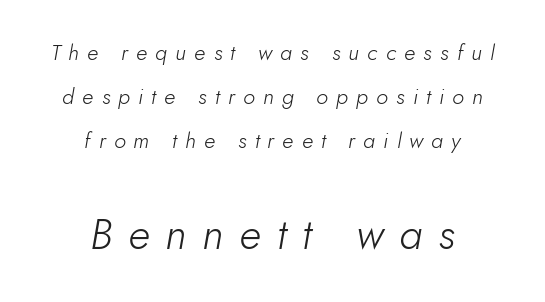
Nothing heavy about these letters — not bold at all. The following chunk of copy outweighs the initial chunk in type size. Clear beneath every line of the passage. A typesetter would call this heavily tracked-out type. You could not count columns in this text — the font is proportionally spaced. The rendering applies a slant to the glyphs.
